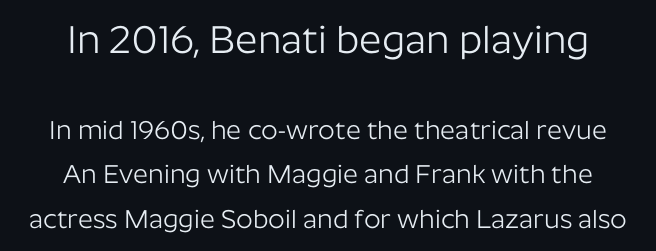
Ascenders rise straight up at ninety degrees. Beneath every word, the page is bare. Is this a fixed-width face? No — the glyphs have proportional, varying widths. A typesetter would call this zero additional tracking.
